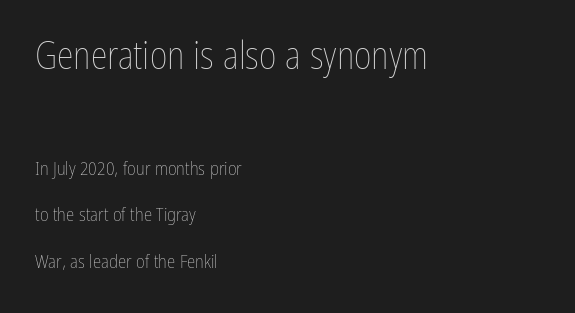
Q: Is the text bold? A: No.
Q: Is the text italic (slanted)? A: No, it is upright.
Q: Is the text underlined? A: No.
Q: How is the paragraph aligned? A: Left-aligned.
Q: Is the spacing between letters normal or unusually wide? A: Normal.
Q: Is the spacing between lines tight, normal or loose? A: Loose.
Q: Which block of text is set in a larger size, the first (top) or the second (bottom)? A: The first (top) one.
Q: Width (condensed, normal, or wide)? A: Condensed.
Q: Stroke contrast? A: Low.
Q: x-height? A: Medium.
Q: Monospaced? A: No.
